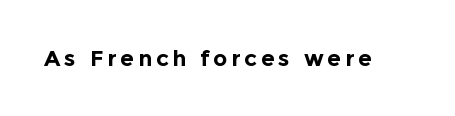
Weight check: bold — yes, fully. Rule under the text: the space is simply empty. Quick note: not italic, upright.
